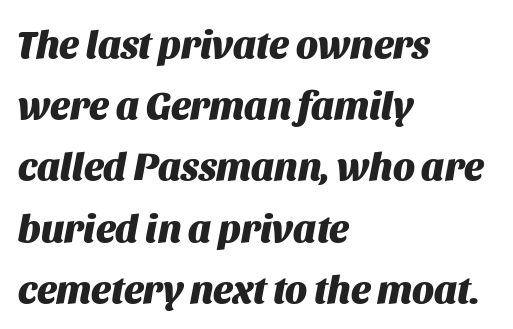
Looking at the ascenders, they clearly lean. Here the designer chose a conventional face with non-uniform glyph widths. Between one letter and the next there's only the usual sliver of space. A clean baseline with only descenders dipping below it. Regular leading. These lines stack with their left ends in a neat column.
